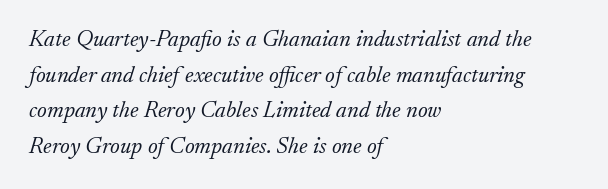
Q: Is the text bold? A: No.
Q: Is the text italic (slanted)? A: Yes, it leans right by about 17 degrees.
Q: Is the text underlined? A: No.
Q: How is the paragraph aligned? A: Left-aligned.
Q: Is the spacing between letters normal or unusually wide? A: Normal.
Q: Is the spacing between lines tight, normal or loose? A: Normal.
